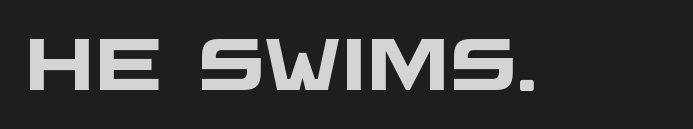
Between one letter and the next there's only the usual sliver of space. Here the designer chose a conventional face with non-uniform glyph widths. The strip under each line holds only bare page. Grotesque or geometric, the face here clearly has no serifs. This is heavy type, rendered in bold.
